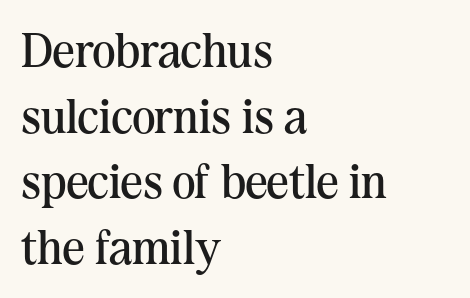
The strip under each line holds only bare page. The rendering uses a moderate line-height, typical for paragraphs. Small tapered or slab feet sit at the stroke ends, so this counts as serif. Unbolded letterforms with no extra heft. Words appear dense and cohesive because spacing is normal.
